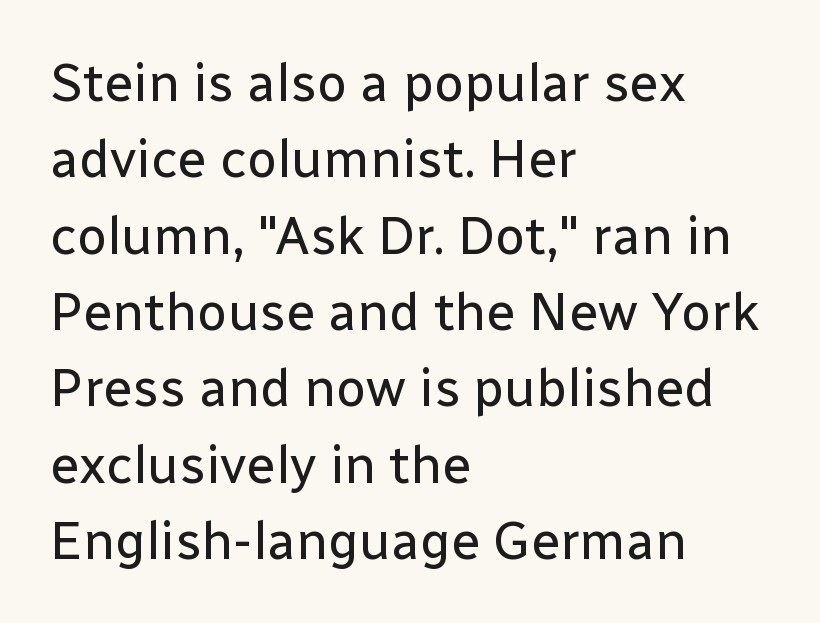
Whoever set this chose a conventional vertical rhythm. The space directly below the letters is spotless. What stands out about the letter spacing? Nothing — it is the standard amount. This sample has the flowing, uneven cadence of proportional lettering. These glyphs show unthickened strokes, regular width or finer.
